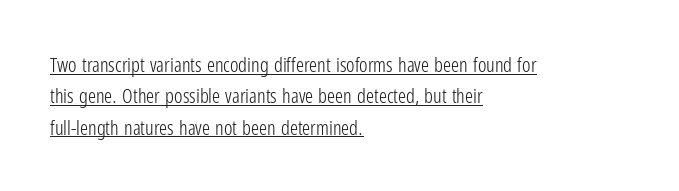
The font sits on the lighter half of the weight spectrum, regular included. Inter-character spacing is left at the font's built-in metrics. What's the leading like? Ordinary, nothing unusual. The paragraph shown leans on its left margin.
